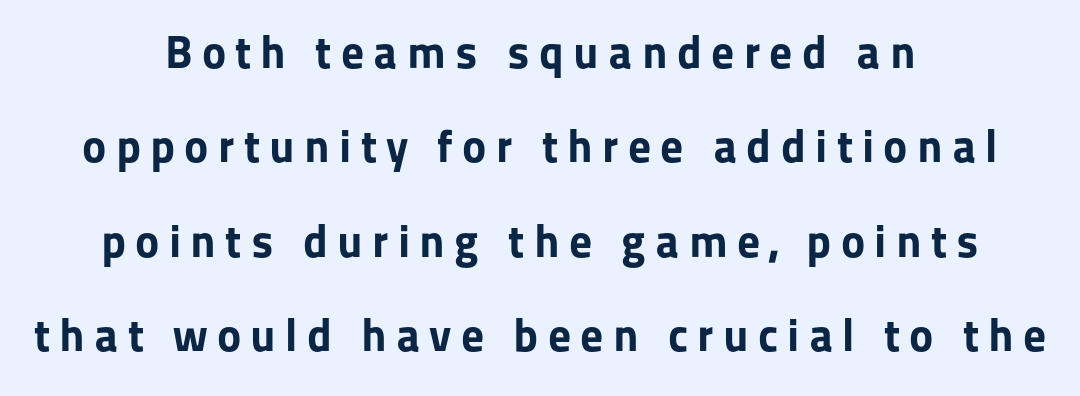
Spacing verdict: proportional, widths tailored to each character. Nope, not italic — everything's standing straight. Rule under the text: the space is simply empty. A dark, heavy texture on the line: the type is bold. Check where the strokes stop: nothing finishes them off — pure sans.
